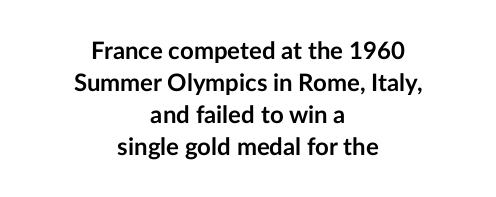
{"italic": "no", "bold": "yes", "underline": "no", "align": "center", "line_spacing": "normal", "line_spacing_ratio": 1.34, "letter_spacing": "normal", "letter_spacing_em": 0.0, "glyph_px": 24}
